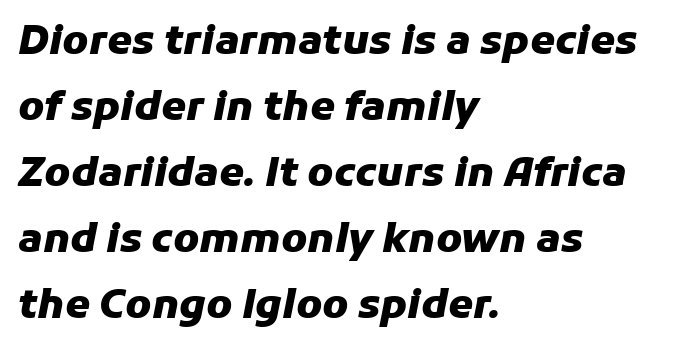
Short note: letters normally spaced. The font's italic variant was chosen for this text. The typesetter chose a ragged-right arrangement here. Compared with an ordinary text face, these strokes are far heavier — a full bold.
